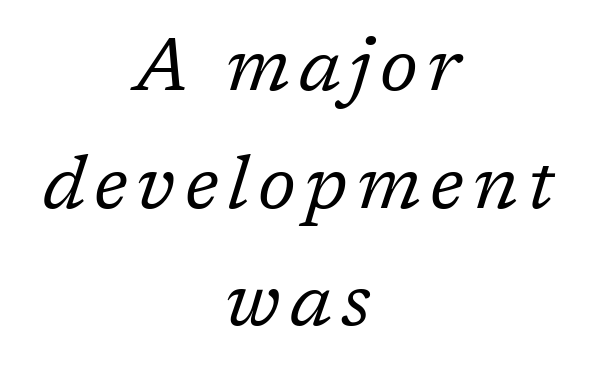
{"serif": "yes", "italic": "yes", "lean": "right", "slant_degrees": 17, "bold": "no", "weight": "regular", "width": "normal", "stroke_contrast": "low", "x_height": "medium", "monospaced": "no", "underline": "no", "align": "center", "line_spacing": "normal", "line_spacing_ratio": 1.57, "glyph_px": 75}
